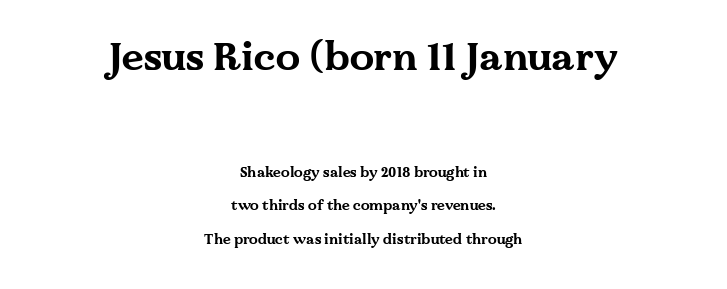
Q: Is the text bold? A: Yes.
Q: Is the text italic (slanted)? A: No, it is upright.
Q: Is the typeface a serif or a sans-serif typeface? A: Serif.
Q: Is the text underlined? A: No.
Q: How is the paragraph aligned? A: Centered.
Q: Is the spacing between letters normal or unusually wide? A: Normal.
Q: Is the spacing between lines tight, normal or loose? A: Loose.
Q: Which block of text is set in a larger size, the first (top) or the second (bottom)? A: The first (top) one.
Q: Width (condensed, normal, or wide)? A: Wide.
Q: Stroke contrast? A: Medium.
Q: x-height? A: Medium.
Q: Monospaced? A: No.
